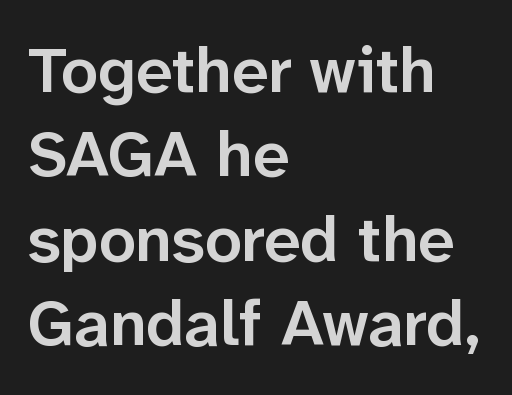
Note the varied advance widths — an 'i' is clearly narrower than an 'm'. You could call the tracking neutral — neither tight nor loose. Check where the strokes stop: nothing finishes them off — pure sans. These words are printed semibold, heavier than regular yet not bold. Descenders are the only things crossing below the line.
